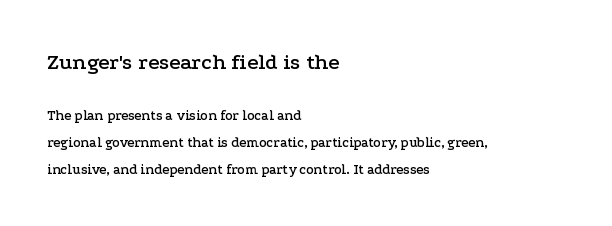
{"italic": "no", "underline": "no", "align": "left", "line_spacing": "loose", "line_spacing_ratio": 1.9, "letter_spacing": "normal", "letter_spacing_em": 0.0, "larger_block": "first", "size_ratio": 1.57, "glyph_px": 22}
